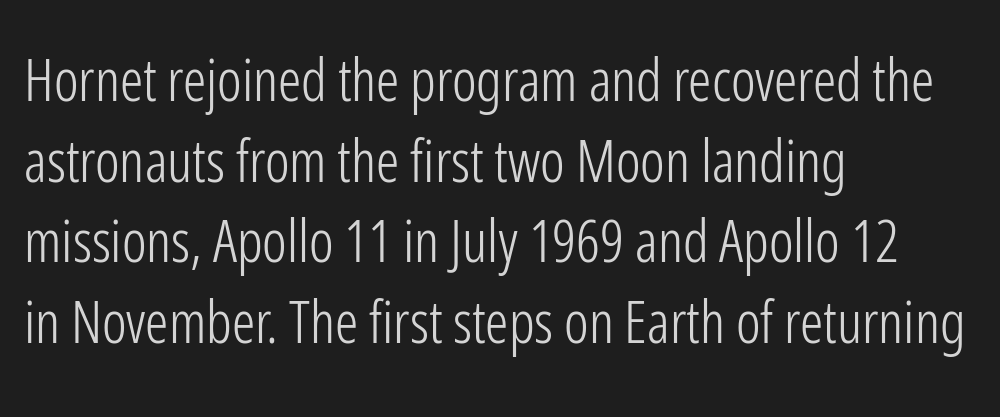
Q: Is the text bold? A: No.
Q: Is the text italic (slanted)? A: No, it is upright.
Q: Is the typeface a serif or a sans-serif typeface? A: Sans-serif.
Q: Is the text underlined? A: No.
Q: How is the paragraph aligned? A: Left-aligned.
Q: Is the spacing between letters normal or unusually wide? A: Normal.
Q: Is the spacing between lines tight, normal or loose? A: Normal.
Q: Width (condensed, normal, or wide)? A: Condensed.
Q: Stroke contrast? A: Low.
Q: x-height? A: Medium.
Q: Monospaced? A: No.
